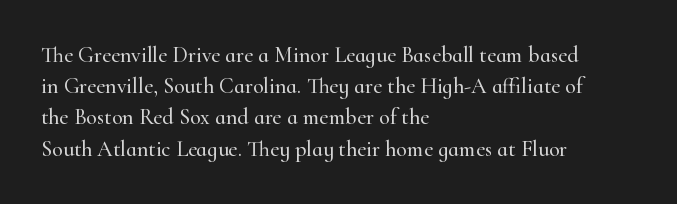
Q: Is the text italic (slanted)? A: No, it is upright.
Q: Is the text underlined? A: No.
Q: How is the paragraph aligned? A: Left-aligned.
Q: Is the spacing between letters normal or unusually wide? A: Normal.
Q: Is the spacing between lines tight, normal or loose? A: Normal.
